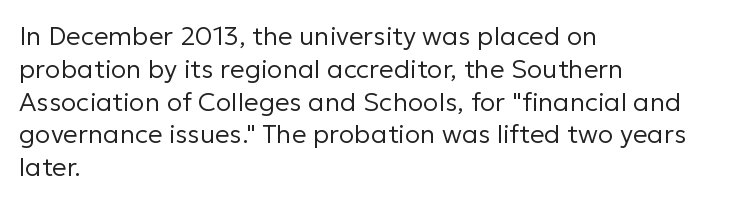
{"italic": "no", "bold": "no", "underline": "no", "align": "left", "line_spacing": "normal", "line_spacing_ratio": 1.26, "letter_spacing": "normal", "letter_spacing_em": 0.0, "glyph_px": 26}
